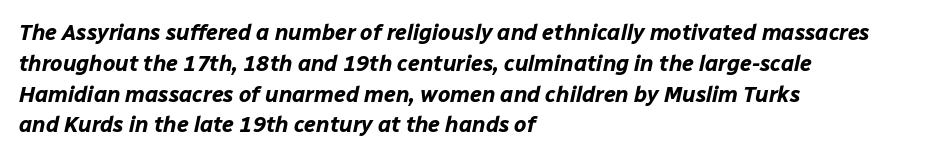
The image shows 22 px bold type, italic (leaning right); set left-aligned, normal line spacing (1.4x), normal letter spacing, not underlined.
